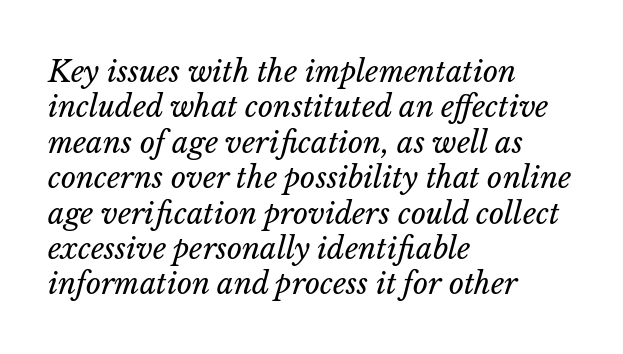
Q: Is the text bold? A: No.
Q: Is the text italic (slanted)? A: Yes, it leans right by about 14 degrees.
Q: Is the text underlined? A: No.
Q: How is the paragraph aligned? A: Left-aligned.
Q: Is the spacing between letters normal or unusually wide? A: Normal.
Q: Width (condensed, normal, or wide)? A: Normal.
Q: Stroke contrast? A: Low.
Q: x-height? A: Medium.
Q: Monospaced? A: No.
